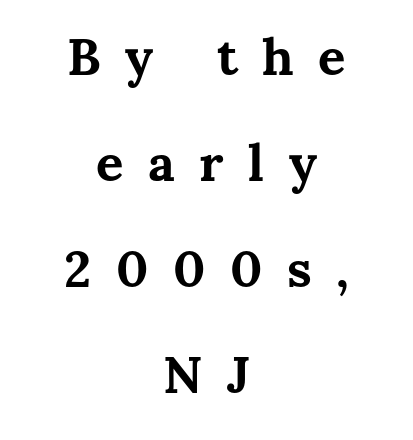
This is roman type, the default non-slanted kind. Only glyphs here, with clear space below each row. Students, note that the glyphs here are deliberately spaced far apart. Is the block centered? Yes — each line is placed symmetrically about the middle. Thick stems and heavy bowls — unmistakably bold.
